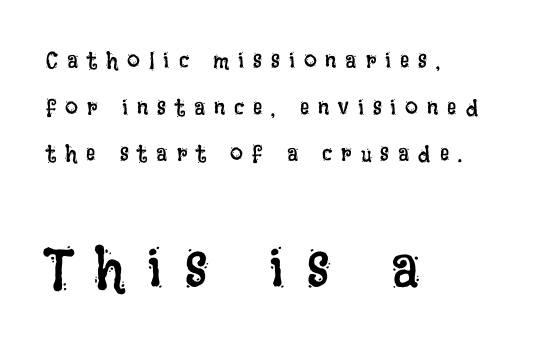
Spacing between characters has been opened up far beyond the box default. In CSS terms this would be text-align: left. Unlike italic type, these characters show no tilt at all. Character widths vary here, with narrow letters taking less room than wide ones. Whoever set this chose breathing room over compactness in the vertical rhythm. Stems and bowls with no extra thickness — not bold.
